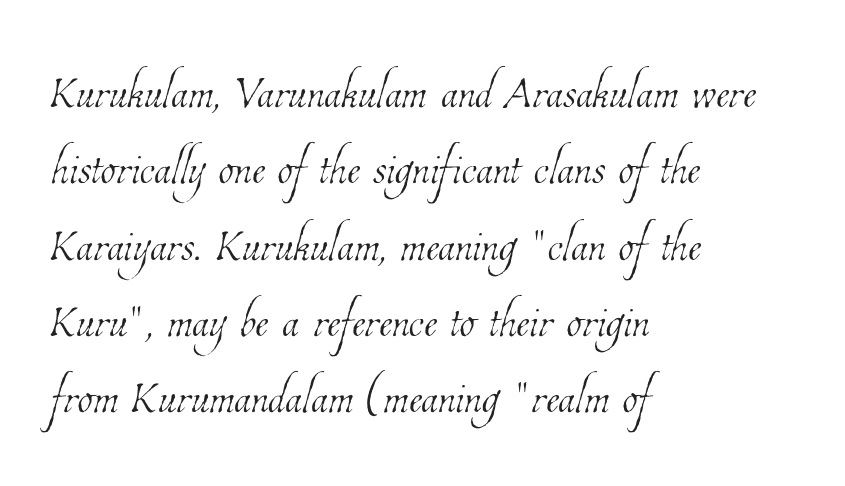
{"bold": "no", "weight": "thin", "width": "condensed", "stroke_contrast": "low", "x_height": "medium", "monospaced": "no", "underline": "no", "align": "left", "line_spacing_ratio": 1.23, "letter_spacing": "normal", "letter_spacing_em": 0.0, "glyph_px": 62}
